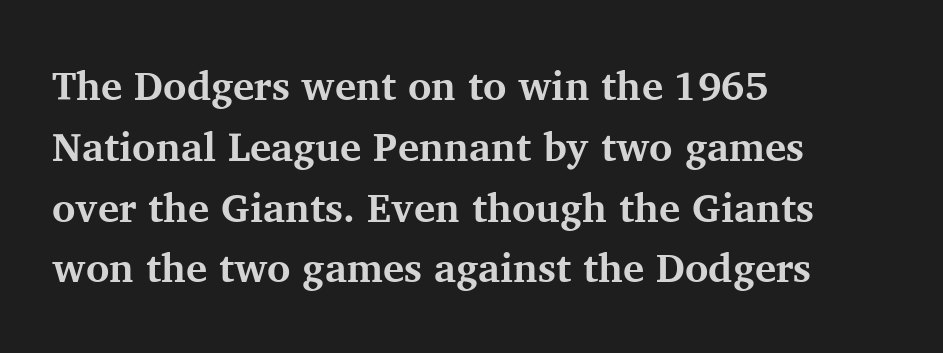
Q: Is the text bold? A: Yes.
Q: Is the text italic (slanted)? A: No, it is upright.
Q: Is the typeface a serif or a sans-serif typeface? A: Serif.
Q: Is the text underlined? A: No.
Q: How is the paragraph aligned? A: Left-aligned.
Q: Is the spacing between letters normal or unusually wide? A: Normal.
Q: Is the spacing between lines tight, normal or loose? A: Normal.
Q: Width (condensed, normal, or wide)? A: Normal.
Q: Stroke contrast? A: Medium.
Q: x-height? A: Medium.
Q: Monospaced? A: No.
